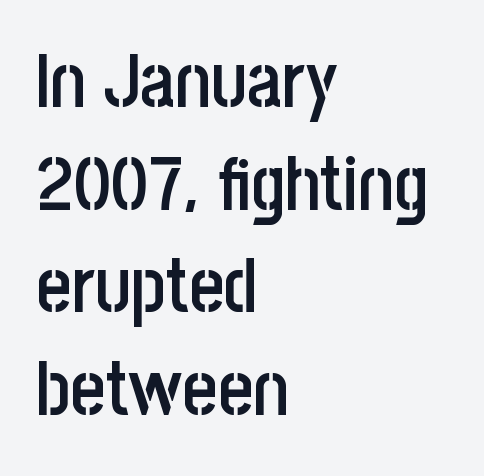
{"serif": "no", "italic": "no", "bold": "semi", "weight": "semibold", "width": "condensed", "stroke_contrast": "low", "x_height": "large", "monospaced": "no", "underline": "no", "align": "left", "line_spacing": "normal", "line_spacing_ratio": 1.37, "letter_spacing": "normal", "letter_spacing_em": 0.0, "glyph_px": 75}
